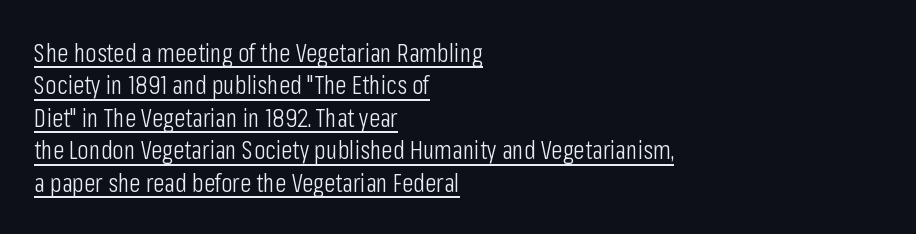
The image shows 26 px text type, upright; set left-aligned, normal line spacing (1.25x), normal letter spacing, underlined.
